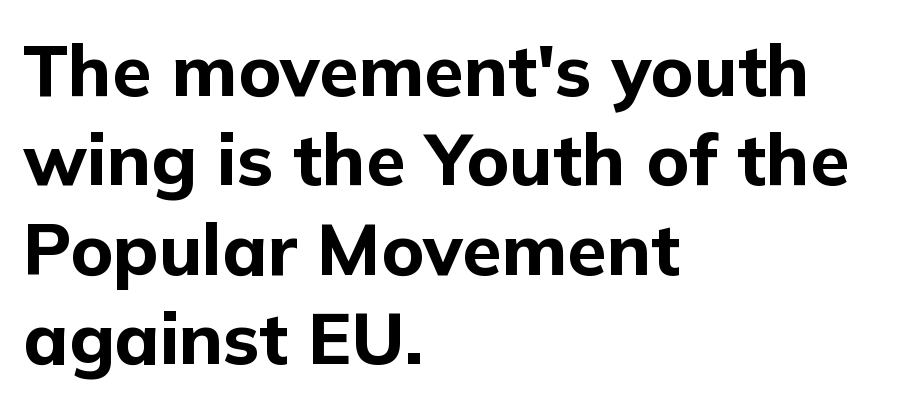
Q: Is the text bold? A: Yes.
Q: Is the text italic (slanted)? A: No, it is upright.
Q: Is the typeface a serif or a sans-serif typeface? A: Sans-serif.
Q: Is the text underlined? A: No.
Q: How is the paragraph aligned? A: Left-aligned.
Q: Is the spacing between letters normal or unusually wide? A: Normal.
Q: Width (condensed, normal, or wide)? A: Normal.
Q: Stroke contrast? A: Low.
Q: x-height? A: Medium.
Q: Monospaced? A: No.
